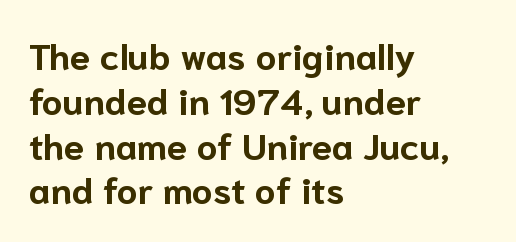
Q: Is the text bold? A: Yes.
Q: Is the text italic (slanted)? A: No, it is upright.
Q: Is the typeface a serif or a sans-serif typeface? A: Sans-serif.
Q: Is the text underlined? A: No.
Q: How is the paragraph aligned? A: Left-aligned.
Q: Is the spacing between letters normal or unusually wide? A: Normal.
Q: Width (condensed, normal, or wide)? A: Normal.
Q: Stroke contrast? A: Low.
Q: x-height? A: Medium.
Q: Monospaced? A: No.
